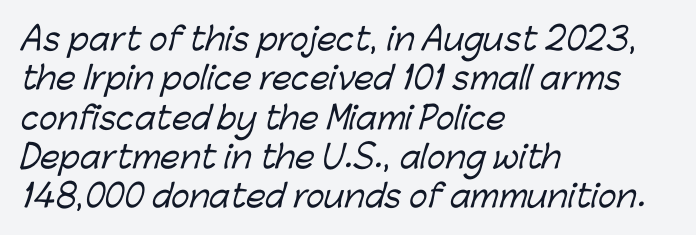
The rendering keeps characters at their native spacing. Looks like regular typesetting: each glyph gets only the width it needs. Line spacing here is normal. All the whitespace from short lines collects on the right.
